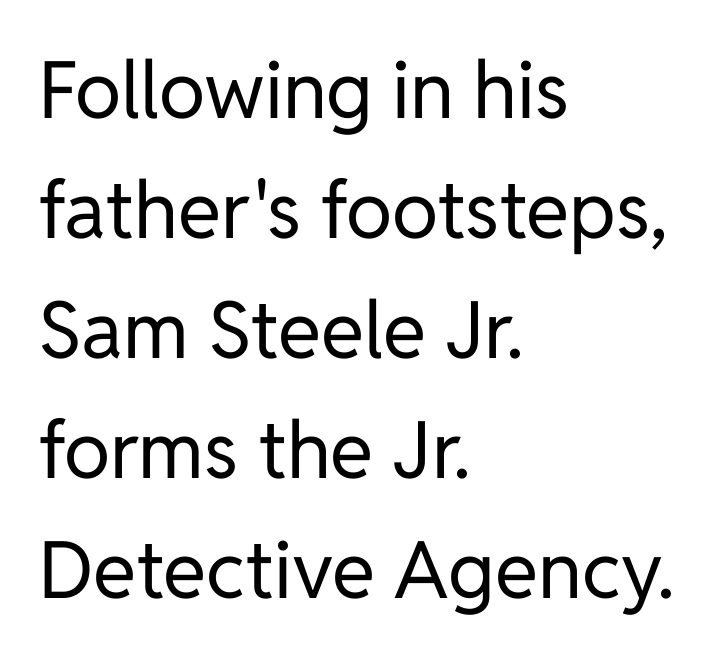
The image shows 79 px regular-weight sans-serif type, upright; set left-aligned, normal line spacing (1.52x), normal letter spacing, not underlined; low stroke contrast and a medium x-height.
